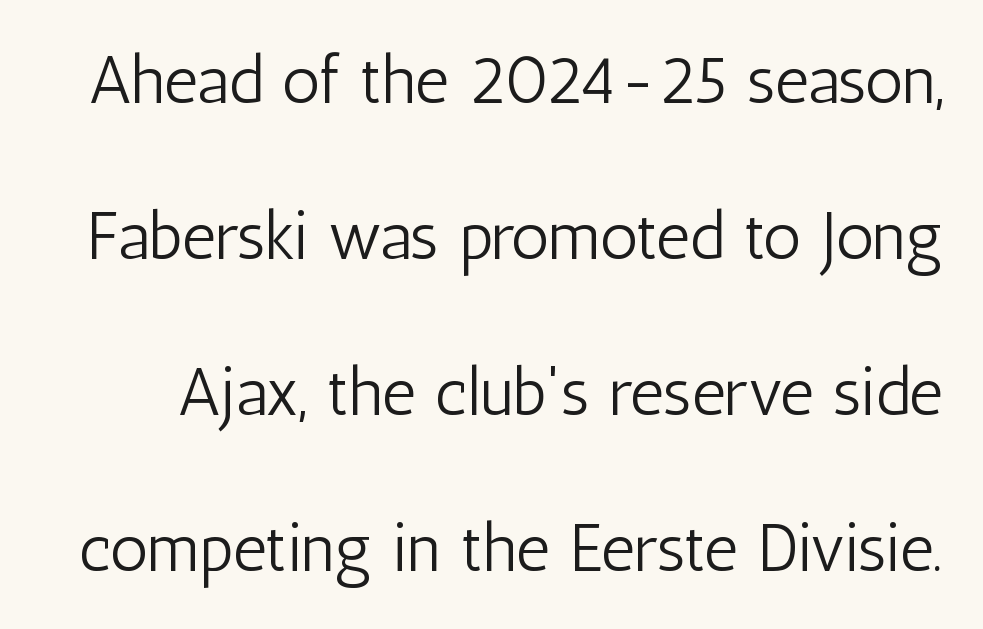
{"serif": "no", "italic": "no", "bold": "no", "weight": "light", "width": "condensed", "stroke_contrast": "low", "x_height": "medium", "monospaced": "no", "underline": "no", "line_spacing": "loose", "line_spacing_ratio": 2.33, "letter_spacing": "normal", "letter_spacing_em": 0.0, "glyph_px": 67}
